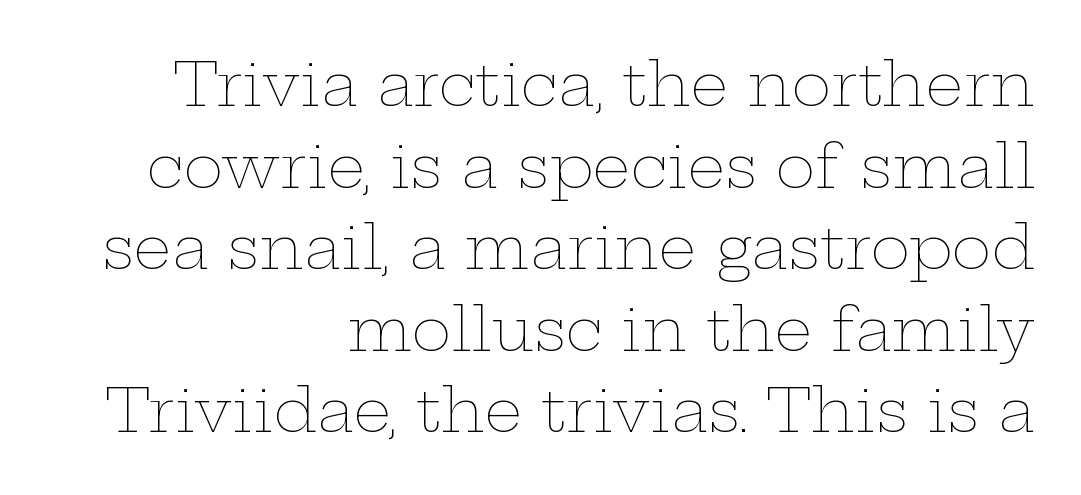
{"italic": "no", "bold": "no", "weight": "thin", "width": "wide", "stroke_contrast": "low", "x_height": "medium", "monospaced": "no", "underline": "no", "align": "right", "line_spacing": "normal", "line_spacing_ratio": 1.36, "letter_spacing": "normal", "letter_spacing_em": 0.0, "glyph_px": 60}
